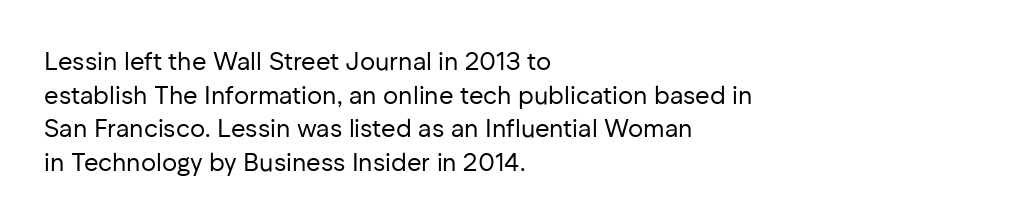
{"italic": "no", "bold": "no", "underline": "no", "align": "left", "line_spacing": "normal", "line_spacing_ratio": 1.35, "letter_spacing": "normal", "letter_spacing_em": 0.0, "glyph_px": 25}
